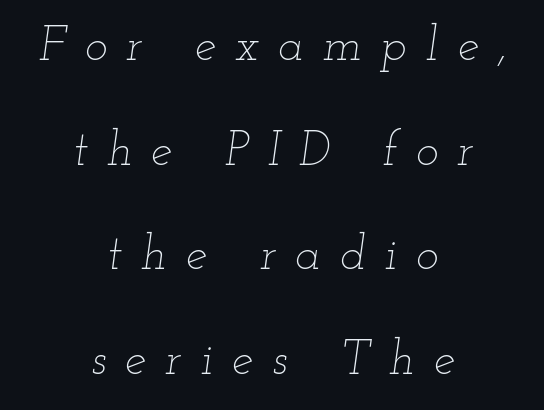
Is this a fixed-width face? No — the glyphs have proportional, varying widths. In CSS terms this would be text-align: center. Unbolded letterforms with no extra heft. These lines stand farther apart than default settings would place them. It's the slanting kind of type. Compared with typical body copy, the letter spacing here is much looser.
